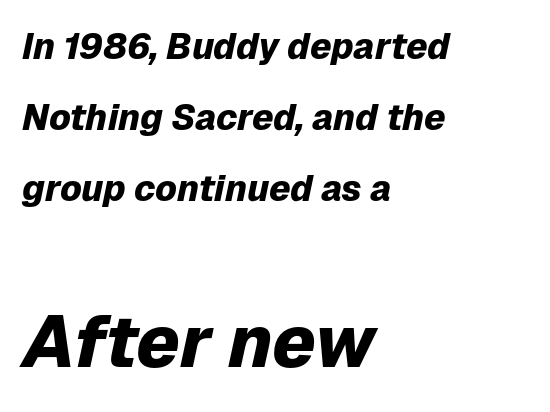
{"italic": "yes", "lean": "right", "slant_degrees": 12, "bold": "yes", "weight": "heavy", "width": "normal", "stroke_contrast": "low", "x_height": "medium", "monospaced": "no", "underline": "no", "align": "left", "line_spacing": "loose", "line_spacing_ratio": 1.97, "letter_spacing": "normal", "letter_spacing_em": 0.0, "larger_block": "second", "size_ratio": 2.03, "glyph_px": 73}
